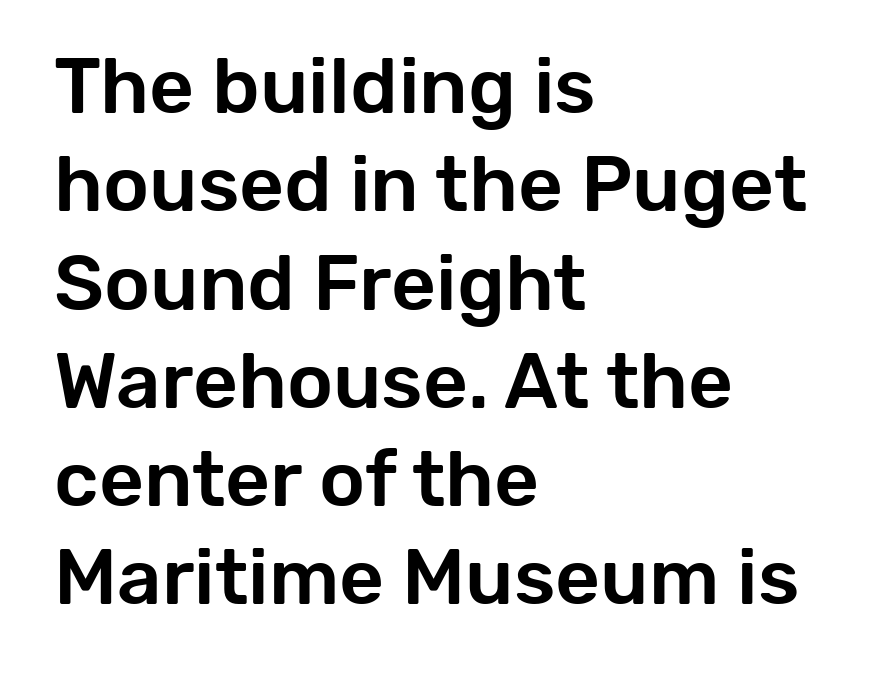
{"serif": "no", "italic": "no", "width": "normal", "stroke_contrast": "low", "x_height": "medium", "monospaced": "no", "underline": "no", "align": "left", "line_spacing": "normal", "line_spacing_ratio": 1.26, "letter_spacing": "normal", "letter_spacing_em": 0.0, "glyph_px": 78}
